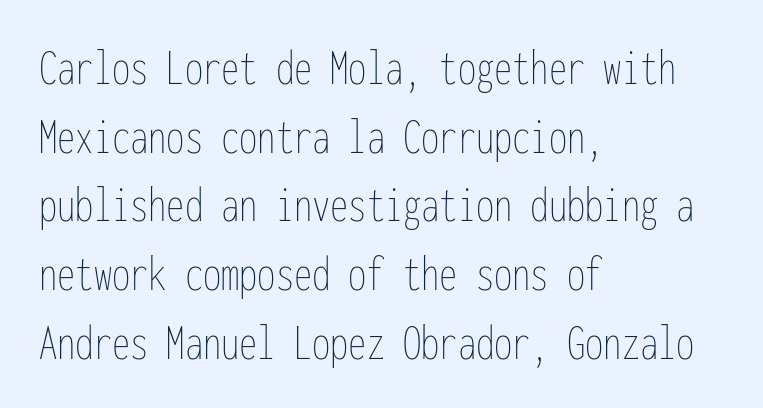
The image shows 52 px thin, condensed type, upright, monospaced; set left-aligned, normal line spacing (1.32x), normal letter spacing, not underlined; low stroke contrast and a medium x-height.
